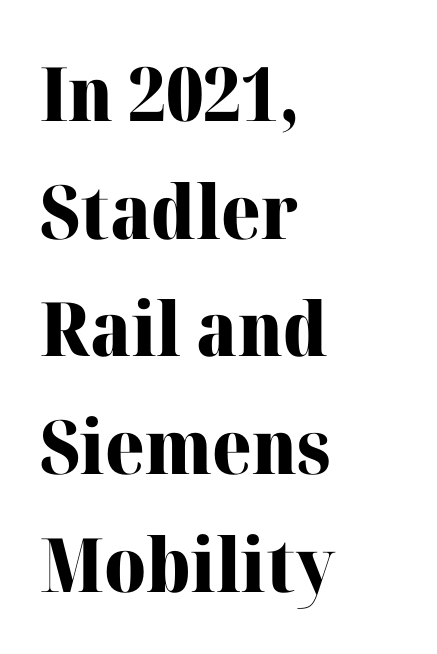
{"serif": "yes", "italic": "no", "bold": "yes", "weight": "heavy", "width": "normal", "stroke_contrast": "high", "x_height": "medium", "monospaced": "no", "underline": "no", "align": "left", "line_spacing": "normal", "line_spacing_ratio": 1.57, "letter_spacing": "normal", "letter_spacing_em": 0.0, "glyph_px": 75}
